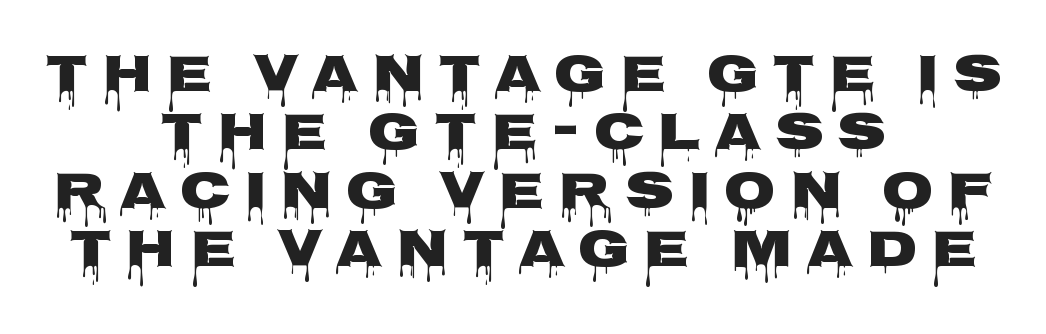
These lines have a slow, spaced-out rhythm from letter to letter. How would I describe the line gaps? Narrow and economical. These lines were composed using upright roman letters. The typeface chosen for these lines omits serifs.
